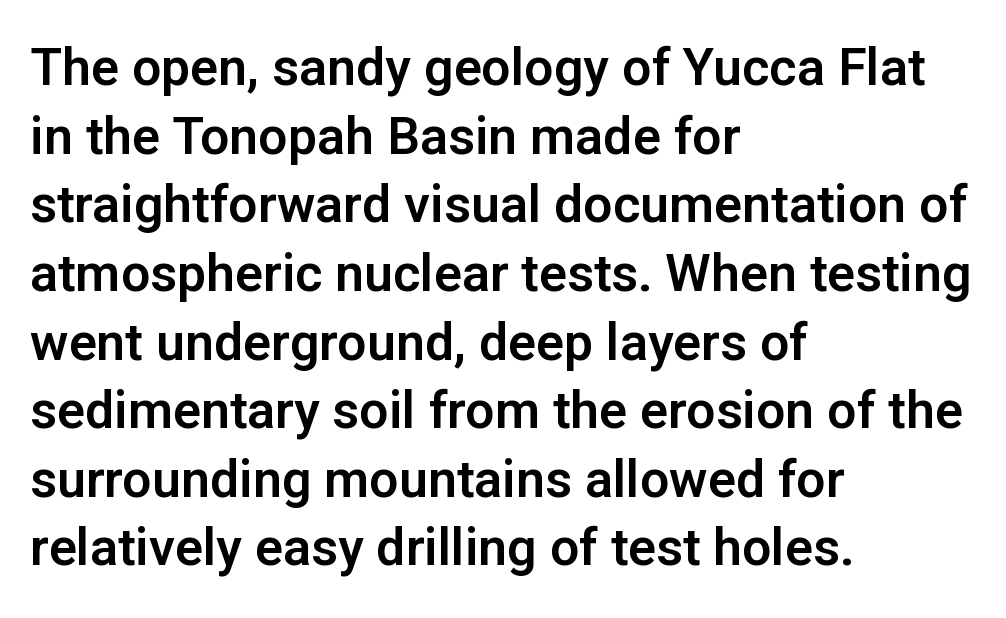
Q: Is the text italic (slanted)? A: No, it is upright.
Q: Is the typeface a serif or a sans-serif typeface? A: Sans-serif.
Q: Is the text underlined? A: No.
Q: How is the paragraph aligned? A: Left-aligned.
Q: Is the spacing between letters normal or unusually wide? A: Normal.
Q: Is the spacing between lines tight, normal or loose? A: Normal.
Q: Width (condensed, normal, or wide)? A: Normal.
Q: Stroke contrast? A: Low.
Q: x-height? A: Medium.
Q: Monospaced? A: No.
